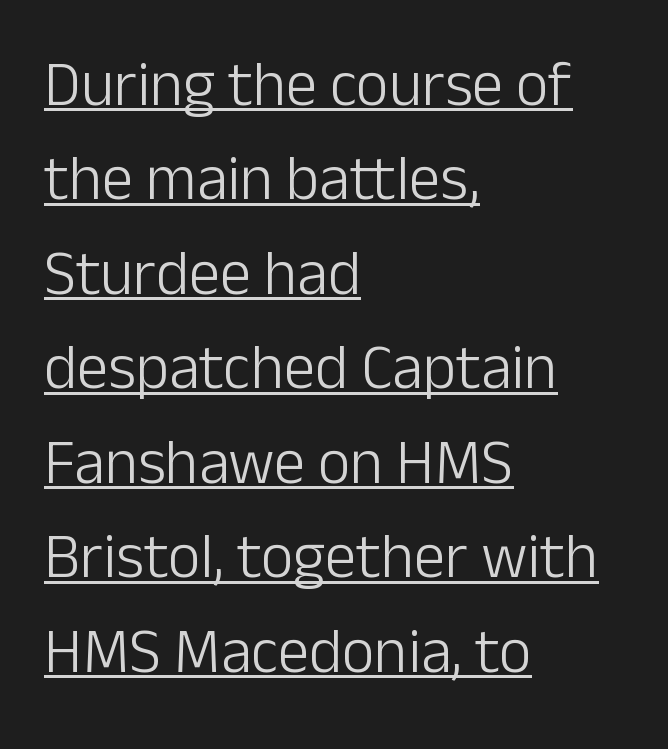
What stands out about the letter spacing? Nothing — it is the standard amount. Font category for this specimen: sans-serif. A rule runs beneath these lines of type. Does the lettering tilt? It doesn't — this is upright. The space between consecutive lines is moderate.
